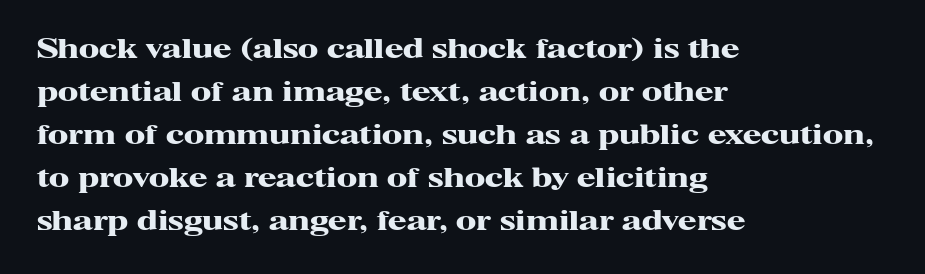
{"italic": "no", "bold": "yes", "underline": "no", "align": "left", "line_spacing": "normal", "line_spacing_ratio": 1.59, "letter_spacing": "normal", "letter_spacing_em": 0.0, "glyph_px": 27}
